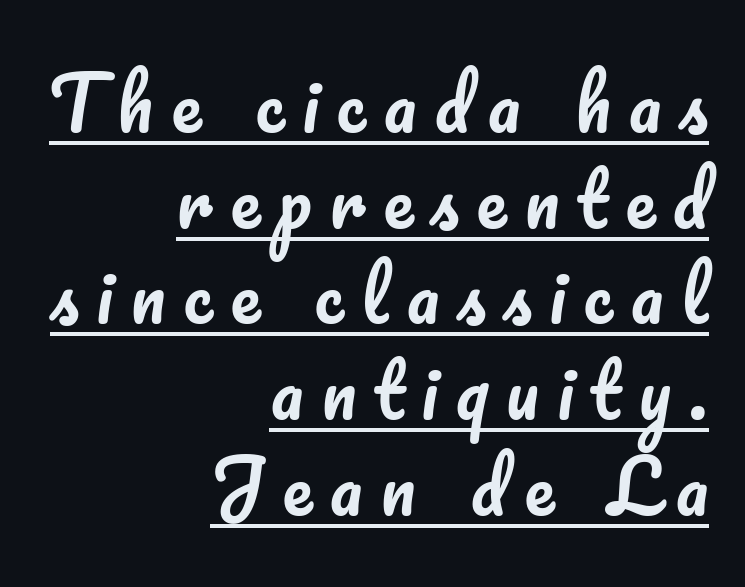
Where is the straight margin? On the right. Is there an underline? Yes — a line sits under the letters. Whoever set this chose a conventional vertical rhythm. Think of a printed novel: that variable character pitch is what you see here.
